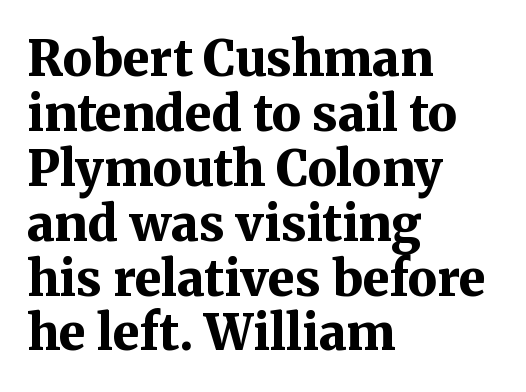
The image shows 49 px bold serif type, upright; set left-aligned, tight line spacing (1.12x), normal letter spacing, not underlined; medium stroke contrast and a medium x-height.
